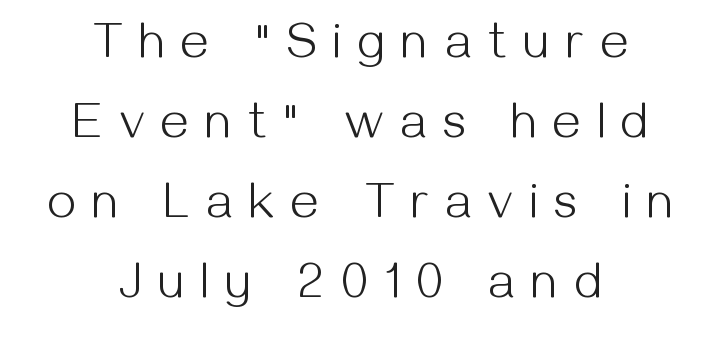
Q: Is the text bold? A: No.
Q: Is the text italic (slanted)? A: No, it is upright.
Q: Is the typeface a serif or a sans-serif typeface? A: Sans-serif.
Q: Is the text underlined? A: No.
Q: How is the paragraph aligned? A: Centered.
Q: Is the spacing between letters normal or unusually wide? A: Unusually wide.
Q: Is the spacing between lines tight, normal or loose? A: Normal.
Q: Width (condensed, normal, or wide)? A: Normal.
Q: Stroke contrast? A: Medium.
Q: x-height? A: Medium.
Q: Monospaced? A: No.
